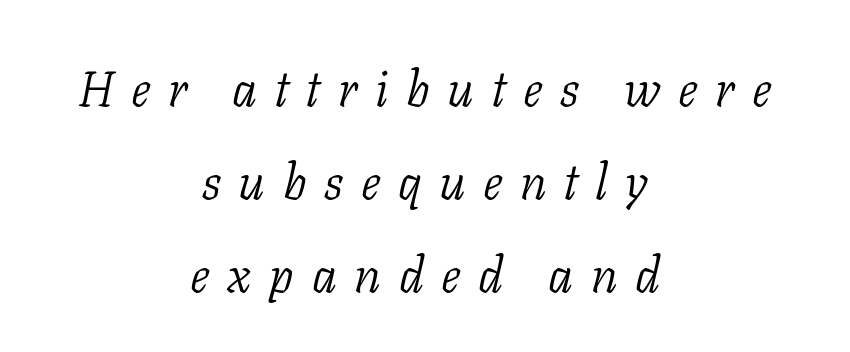
{"serif": "yes", "italic": "yes", "lean": "right", "slant_degrees": 11, "bold": "no", "weight": "light", "width": "normal", "stroke_contrast": "low", "x_height": "medium", "monospaced": "no", "underline": "no", "align": "center", "line_spacing_ratio": 1.86, "letter_spacing": "wide", "letter_spacing_em": 0.35, "glyph_px": 50}
